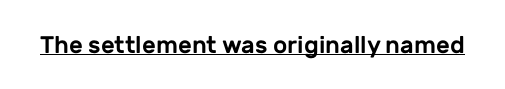
The image shows 24 px text type, upright; set normal letter spacing, underlined.
